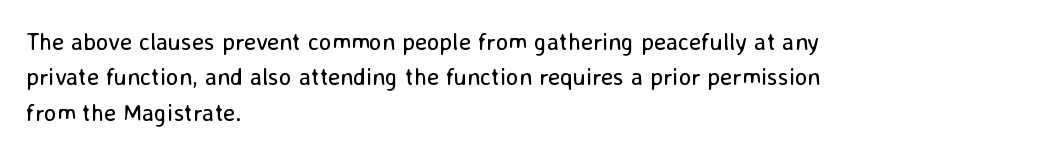
Q: Is the text bold? A: No.
Q: Is the text italic (slanted)? A: No, it is upright.
Q: Is the text underlined? A: No.
Q: How is the paragraph aligned? A: Left-aligned.
Q: Is the spacing between letters normal or unusually wide? A: Normal.
Q: Is the spacing between lines tight, normal or loose? A: Normal.
